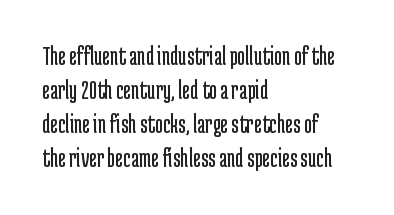
Vertically, the passage feels balanced, rows spaced as you'd expect. The strip under each line holds only bare page. Weight: in the light-to-regular range. Glyph-to-glyph distance matches everyday printed text.
